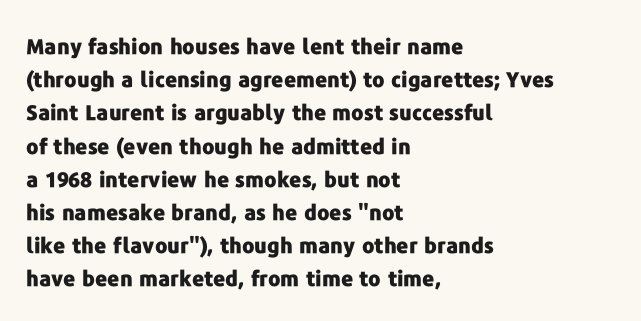
Q: Is the text bold? A: Yes.
Q: Is the text italic (slanted)? A: No, it is upright.
Q: Is the text underlined? A: No.
Q: How is the paragraph aligned? A: Left-aligned.
Q: Is the spacing between letters normal or unusually wide? A: Normal.
Q: Is the spacing between lines tight, normal or loose? A: Normal.
